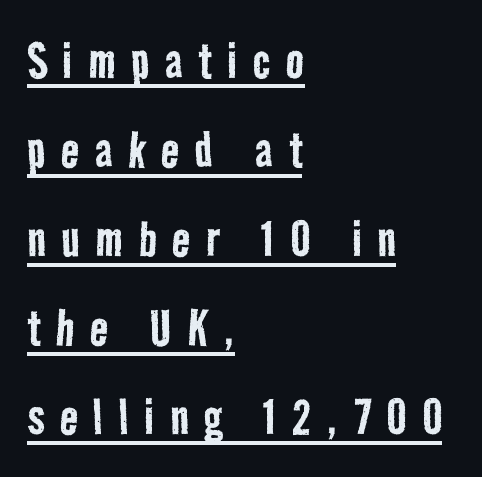
The image shows 59 px regular-weight, condensed sans-serif type; set left-aligned, normal line spacing (1.51x), unusually wide letter spacing (+0.27 em), underlined; low stroke contrast and a medium x-height.
